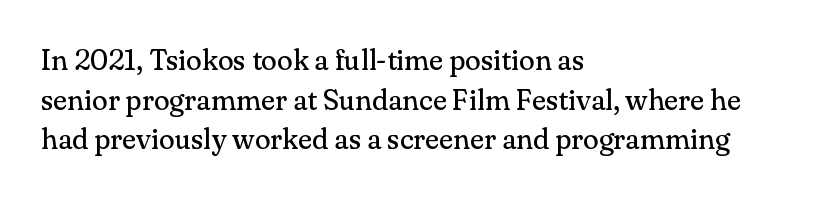
The rag falls on the right side of this text block. Letters rest on an invisible, unmarked baseline. Does the type have serifs? Yes, each stem ends in a small foot. When letters stand straight like this, we call the style roman or upright. Each word holds together tightly as a unit, with standard inter-letter gaps. Proportional: the letters do not fall into vertical columns.
